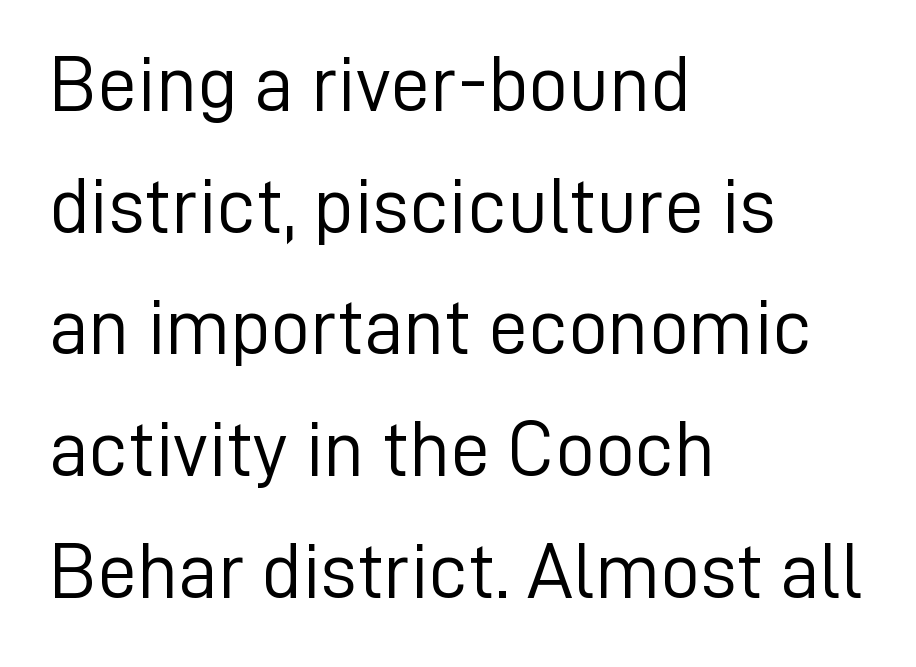
The image shows 79 px light sans-serif type, upright; set left-aligned, normal line spacing (1.54x), normal letter spacing, not underlined; low stroke contrast and a medium x-height.
